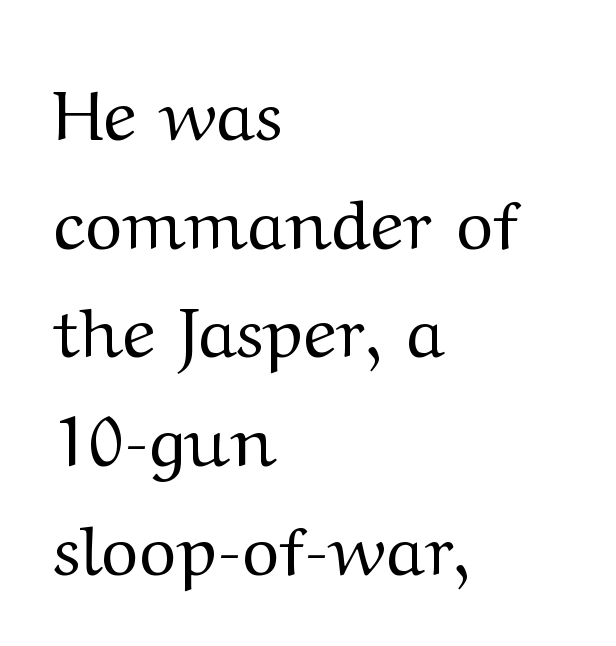
{"serif": "yes", "italic": "no", "bold": "no", "weight": "regular", "width": "wide", "stroke_contrast": "medium", "x_height": "medium", "monospaced": "no", "underline": "no", "align": "left", "line_spacing": "normal", "line_spacing_ratio": 1.53, "letter_spacing": "normal", "letter_spacing_em": 0.0, "glyph_px": 71}
